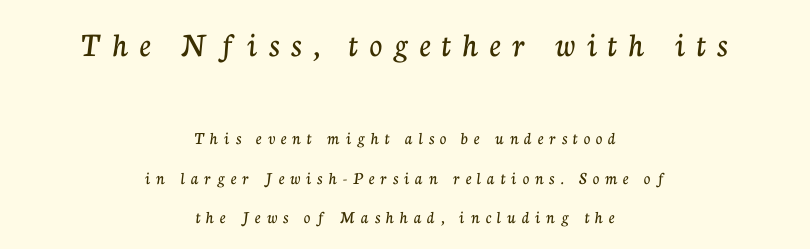
Q: Is the text italic (slanted)? A: Yes.
Q: Is the typeface a serif or a sans-serif typeface? A: Serif.
Q: Is the text underlined? A: No.
Q: How is the paragraph aligned? A: Centered.
Q: Is the spacing between letters normal or unusually wide? A: Unusually wide.
Q: Is the spacing between lines tight, normal or loose? A: Loose.
Q: Which block of text is set in a larger size, the first (top) or the second (bottom)? A: The first (top) one.
Q: Width (condensed, normal, or wide)? A: Normal.
Q: Stroke contrast? A: Low.
Q: x-height? A: Medium.
Q: Monospaced? A: No.
